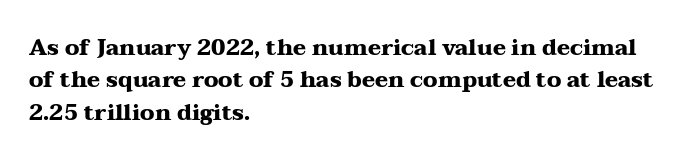
The image shows 22 px bold type, upright; set left-aligned, normal line spacing (1.47x), normal letter spacing, not underlined.
